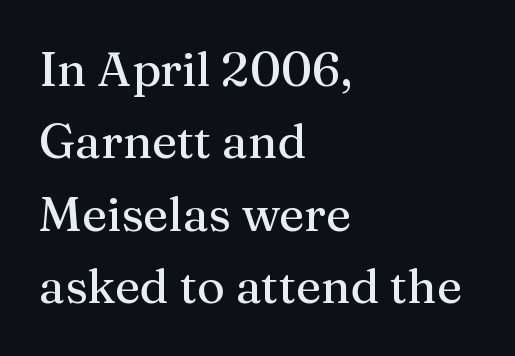
{"serif": "yes", "italic": "no", "width": "normal", "stroke_contrast": "medium", "x_height": "medium", "monospaced": "no", "underline": "no", "align": "left", "line_spacing": "normal", "line_spacing_ratio": 1.51, "letter_spacing": "normal", "letter_spacing_em": 0.0, "glyph_px": 48}
